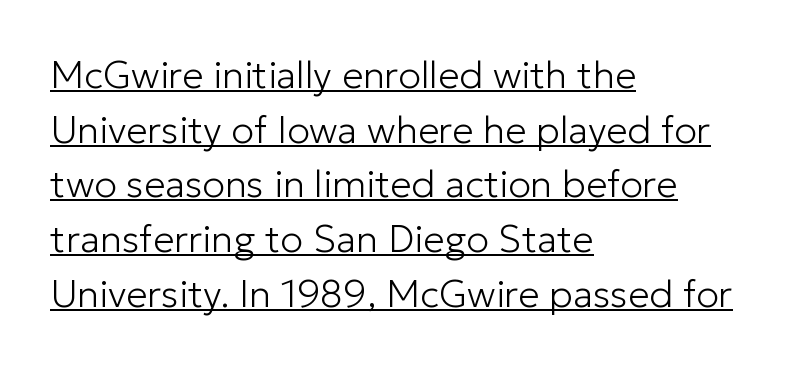
{"serif": "no", "italic": "no", "bold": "no", "weight": "light", "width": "normal", "stroke_contrast": "low", "x_height": "medium", "monospaced": "no", "underline": "yes", "align": "left", "line_spacing": "normal", "line_spacing_ratio": 1.44, "letter_spacing": "normal", "letter_spacing_em": 0.0, "glyph_px": 38}
